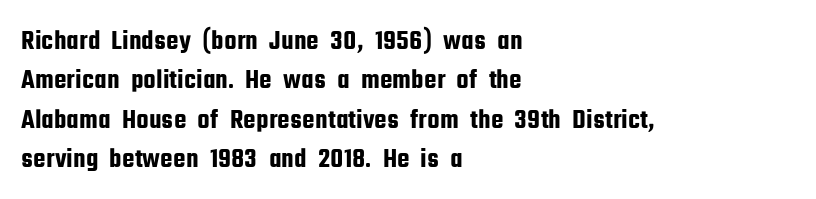
Q: Is the text italic (slanted)? A: No, it is upright.
Q: Is the typeface a serif or a sans-serif typeface? A: Sans-serif.
Q: Is the text underlined? A: No.
Q: How is the paragraph aligned? A: Left-aligned.
Q: Is the spacing between letters normal or unusually wide? A: Normal.
Q: Is the spacing between lines tight, normal or loose? A: Normal.
Q: Width (condensed, normal, or wide)? A: Condensed.
Q: Stroke contrast? A: Low.
Q: x-height? A: Medium.
Q: Monospaced? A: No.
